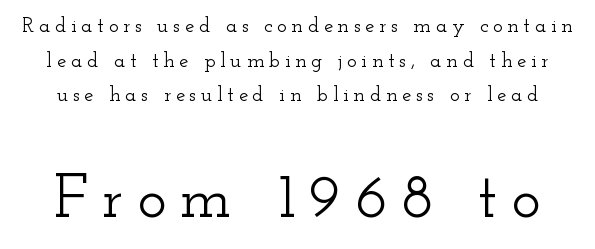
Unmarked baselines from the first word to the last. Think of a printed novel: that variable character pitch is what you see here. Does the type have serifs? Yes, each stem ends in a small foot. No italicization has been applied; the sample stays upright.
